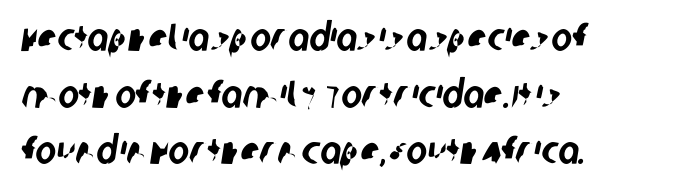
Q: Is the typeface a serif or a sans-serif typeface? A: Sans-serif.
Q: Is the text underlined? A: No.
Q: How is the paragraph aligned? A: Left-aligned.
Q: Is the spacing between letters normal or unusually wide? A: Normal.
Q: Is the spacing between lines tight, normal or loose? A: Normal.
Q: Width (condensed, normal, or wide)? A: Condensed.
Q: Stroke contrast? A: Low.
Q: x-height? A: Large.
Q: Monospaced? A: No.
